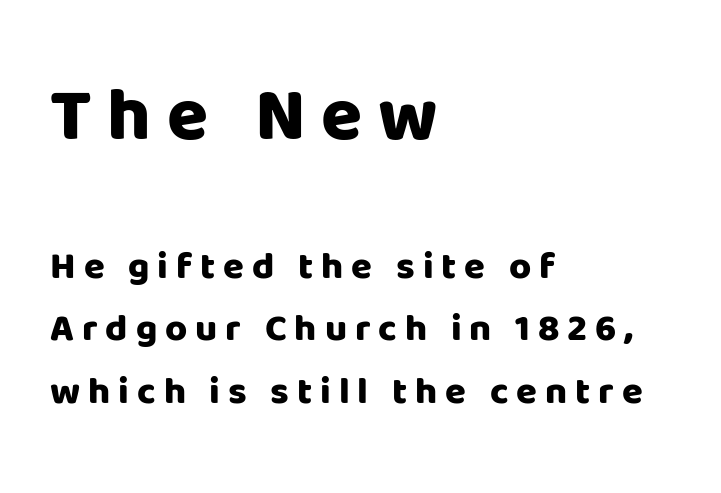
{"serif": "no", "italic": "no", "bold": "yes", "weight": "heavy", "width": "normal", "stroke_contrast": "low", "x_height": "large", "monospaced": "no", "underline": "no", "align": "left", "line_spacing": "normal", "line_spacing_ratio": 1.64, "letter_spacing": "wide", "letter_spacing_em": 0.21, "larger_block": "first", "size_ratio": 1.97, "glyph_px": 75}
